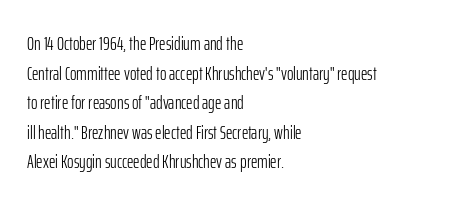
Q: Is the text bold? A: No.
Q: Is the text italic (slanted)? A: No, it is upright.
Q: Is the text underlined? A: No.
Q: How is the paragraph aligned? A: Left-aligned.
Q: Is the spacing between letters normal or unusually wide? A: Normal.
Q: Is the spacing between lines tight, normal or loose? A: Normal.
